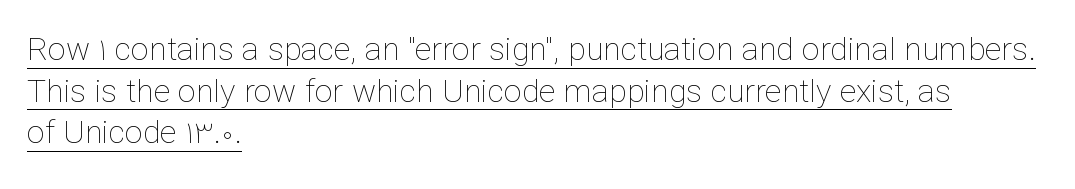
Q: Is the text bold? A: No.
Q: Is the text italic (slanted)? A: No, it is upright.
Q: Is the text underlined? A: Yes.
Q: How is the paragraph aligned? A: Left-aligned.
Q: Is the spacing between letters normal or unusually wide? A: Normal.
Q: Is the spacing between lines tight, normal or loose? A: Normal.
Q: Width (condensed, normal, or wide)? A: Normal.
Q: Stroke contrast? A: Low.
Q: x-height? A: Medium.
Q: Monospaced? A: No.
